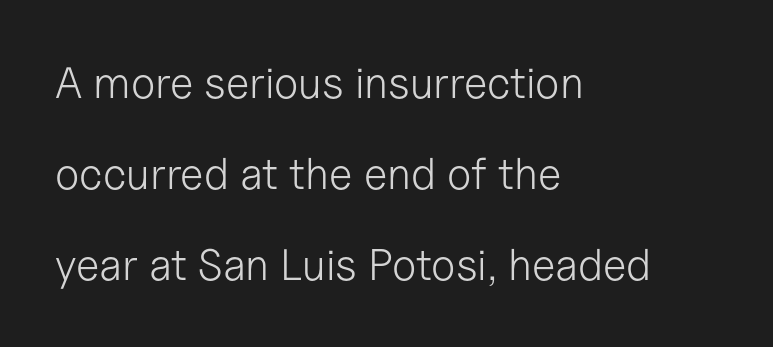
Q: Is the text bold? A: No.
Q: Is the text italic (slanted)? A: No, it is upright.
Q: Is the typeface a serif or a sans-serif typeface? A: Sans-serif.
Q: Is the text underlined? A: No.
Q: How is the paragraph aligned? A: Left-aligned.
Q: Is the spacing between letters normal or unusually wide? A: Normal.
Q: Is the spacing between lines tight, normal or loose? A: Loose.
Q: Width (condensed, normal, or wide)? A: Normal.
Q: Stroke contrast? A: Low.
Q: x-height? A: Medium.
Q: Monospaced? A: No.
